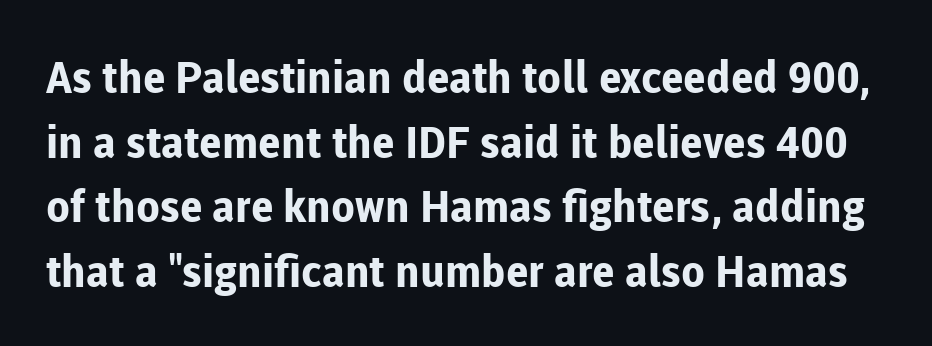
Is there much room between lines? A standard amount, neither cramped nor airy. Every letter is thick-stroked: bold, no question. The letters advance in unequal steps, a hallmark of proportional type. Lines of text with bare space underneath.
